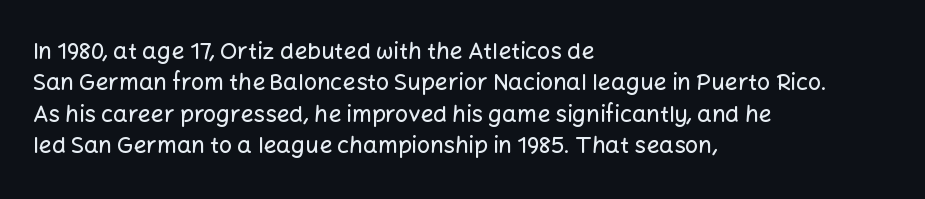
The passage shown is not underscored anywhere. The line texture is even and compact thanks to regular tracking. Nope, not italic — everything's standing straight. Each line starts at the same left margin while the right side varies. Notice how descenders clear the ascenders below comfortably — that's standard leading.
